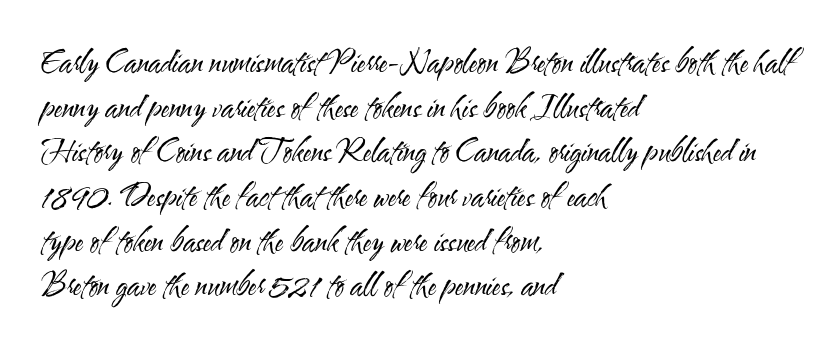
{"serif": "no", "bold": "no", "weight": "regular", "width": "condensed", "stroke_contrast": "medium", "x_height": "small", "monospaced": "no", "underline": "no", "align": "left", "line_spacing": "normal", "line_spacing_ratio": 1.44, "letter_spacing": "normal", "letter_spacing_em": 0.0, "glyph_px": 31}
